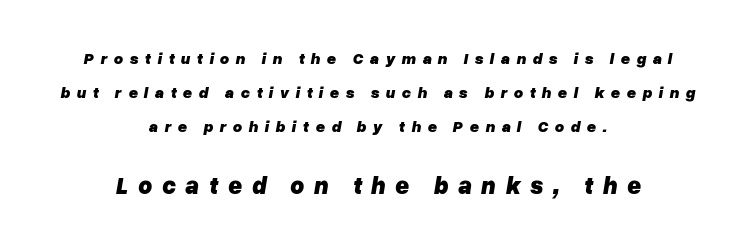
The image shows 24 px bold type, italic (leaning right); set centered, loose line spacing (2.12x), unusually wide letter spacing (+0.4 em), not underlined; the second (bottom) block is 1.5x larger.
